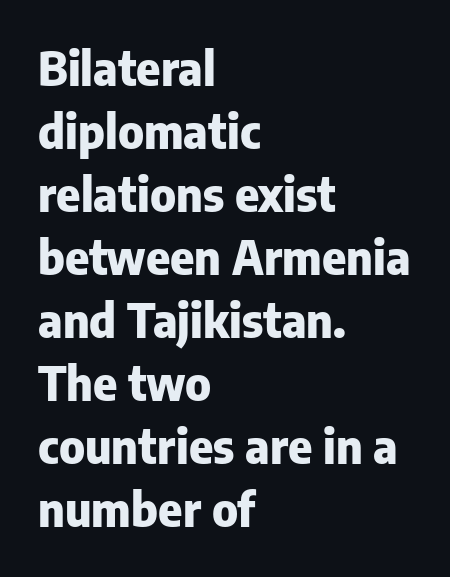
Q: Is the text bold? A: Yes.
Q: Is the text italic (slanted)? A: No, it is upright.
Q: Is the typeface a serif or a sans-serif typeface? A: Sans-serif.
Q: Is the text underlined? A: No.
Q: How is the paragraph aligned? A: Left-aligned.
Q: Is the spacing between letters normal or unusually wide? A: Normal.
Q: Is the spacing between lines tight, normal or loose? A: Normal.
Q: Width (condensed, normal, or wide)? A: Normal.
Q: Stroke contrast? A: Low.
Q: x-height? A: Medium.
Q: Monospaced? A: No.
